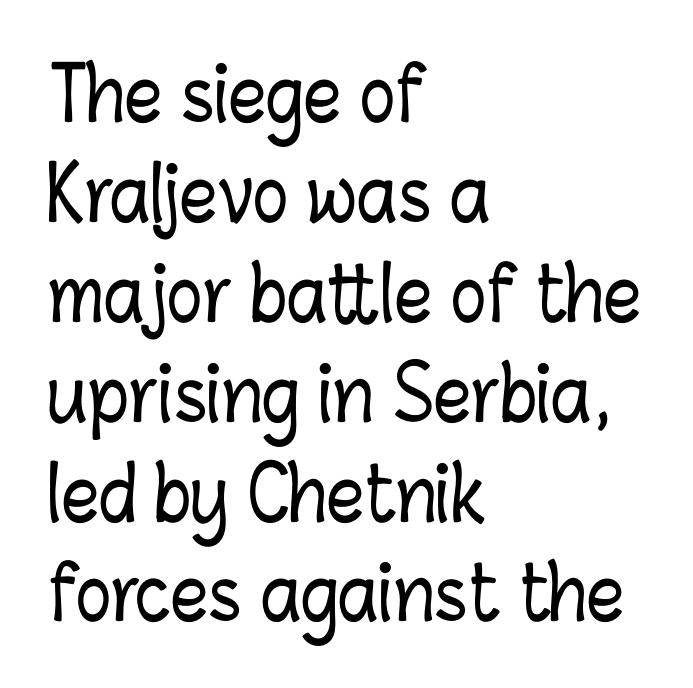
One glance says typical: line gaps are just what's usual. If you drew a ruler down the left edge, every line would touch it. Anything drawn beneath the words? Only blank space. Does extra space separate the letters? No, they use regular spacing. Nope, not italic — everything's standing straight. Proportional: the letters do not fall into vertical columns.
